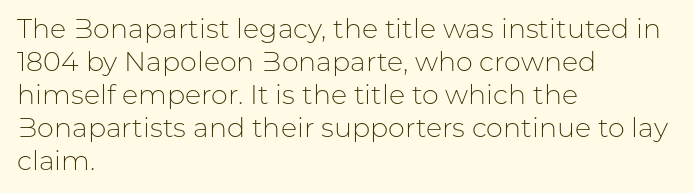
The image shows 27 px text type, upright; set left-aligned, line spacing 1.22x, normal letter spacing, not underlined.
